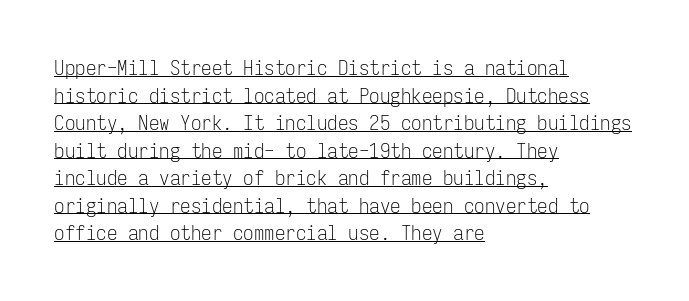
{"italic": "no", "bold": "no", "underline": "yes", "align": "left", "line_spacing": "normal", "line_spacing_ratio": 1.31, "letter_spacing": "normal", "letter_spacing_em": 0.0, "glyph_px": 21}
